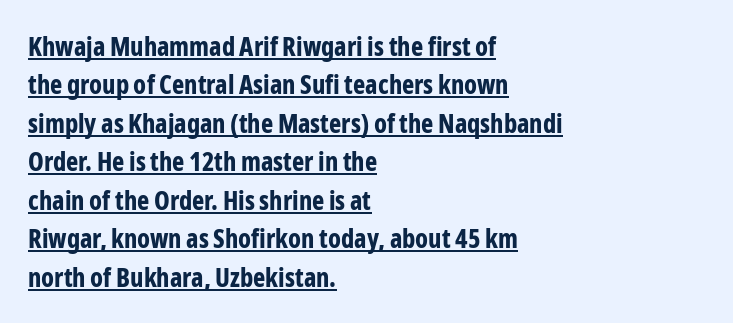
Q: Is the text bold? A: Yes.
Q: Is the text italic (slanted)? A: No, it is upright.
Q: Is the text underlined? A: Yes.
Q: How is the paragraph aligned? A: Left-aligned.
Q: Is the spacing between letters normal or unusually wide? A: Normal.
Q: Is the spacing between lines tight, normal or loose? A: Normal.
